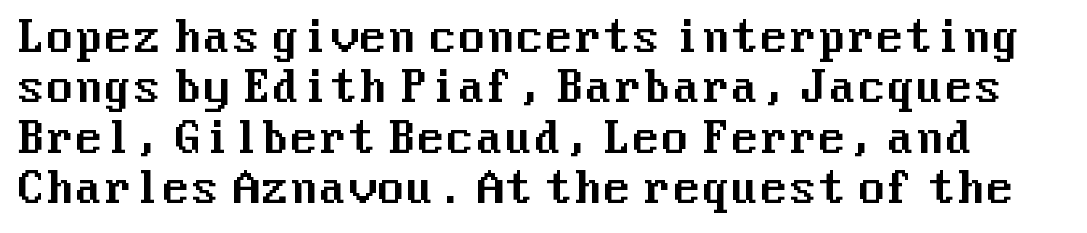
Q: Is the text italic (slanted)? A: No, it is upright.
Q: Is the typeface a serif or a sans-serif typeface? A: Sans-serif.
Q: Is the text underlined? A: No.
Q: Is the spacing between letters normal or unusually wide? A: Normal.
Q: Width (condensed, normal, or wide)? A: Normal.
Q: Stroke contrast? A: Medium.
Q: x-height? A: Medium.
